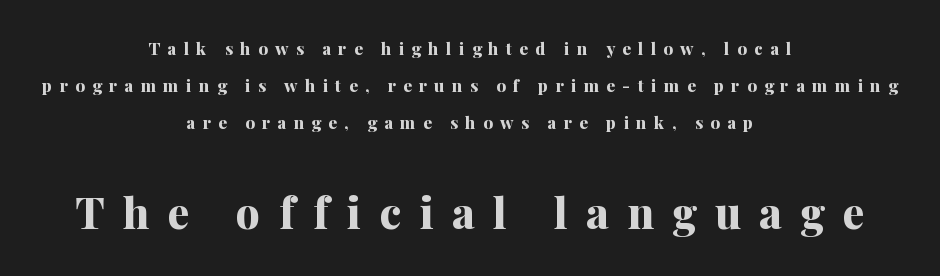
{"serif": "yes", "italic": "no", "bold": "yes", "weight": "bold", "width": "normal", "stroke_contrast": "medium", "x_height": "medium", "monospaced": "no", "underline": "no", "align": "center", "line_spacing": "loose", "line_spacing_ratio": 2.18, "letter_spacing": "wide", "letter_spacing_em": 0.43, "larger_block": "second", "size_ratio": 2.53, "glyph_px": 43}
